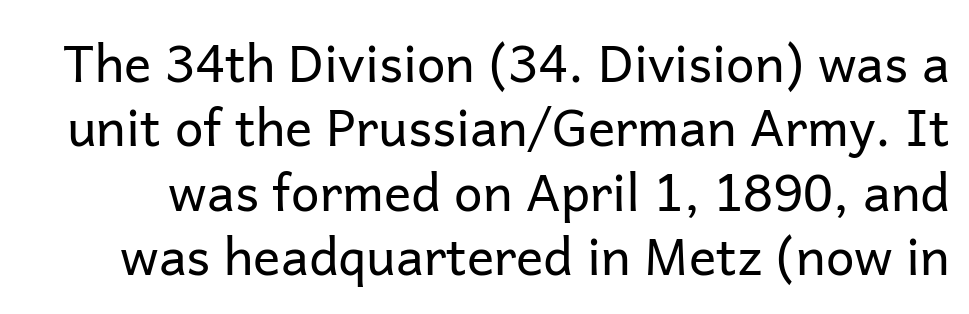
The letters advance in unequal steps, a hallmark of proportional type. In terms of leading, this rendering sits right in the middle. The weight would be labelled regular, book, light, or lighter still. Type style note: lacks serifs. Characters follow at the spacing the type designer built in. The zone under the glyphs is completely vacant.
